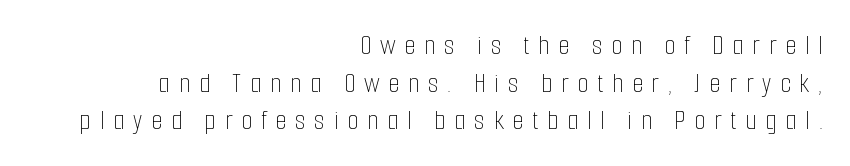
The typeface has the unassuming heft of standard copy or less. This sample is right-justified, so line beginnings fall wherever the words allow. The passage shown is not underscored anywhere. A typesetter would call this leading conventional body-copy spacing. A typesetter would call this heavily tracked-out type.
